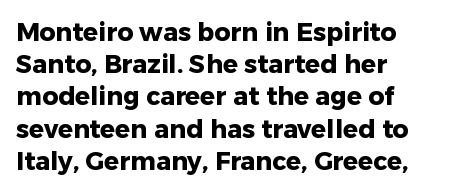
Q: Is the text bold? A: Yes.
Q: Is the text italic (slanted)? A: No, it is upright.
Q: Is the text underlined? A: No.
Q: How is the paragraph aligned? A: Left-aligned.
Q: Is the spacing between letters normal or unusually wide? A: Normal.
Q: Is the spacing between lines tight, normal or loose? A: Normal.
